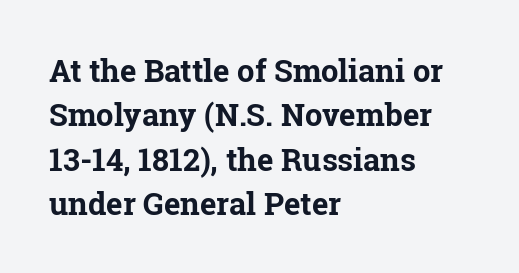
Q: Is the text bold? A: Yes.
Q: Is the text italic (slanted)? A: No, it is upright.
Q: Is the typeface a serif or a sans-serif typeface? A: Serif.
Q: Is the text underlined? A: No.
Q: How is the paragraph aligned? A: Left-aligned.
Q: Is the spacing between letters normal or unusually wide? A: Normal.
Q: Is the spacing between lines tight, normal or loose? A: Normal.
Q: Width (condensed, normal, or wide)? A: Normal.
Q: Stroke contrast? A: Low.
Q: x-height? A: Medium.
Q: Monospaced? A: No.
